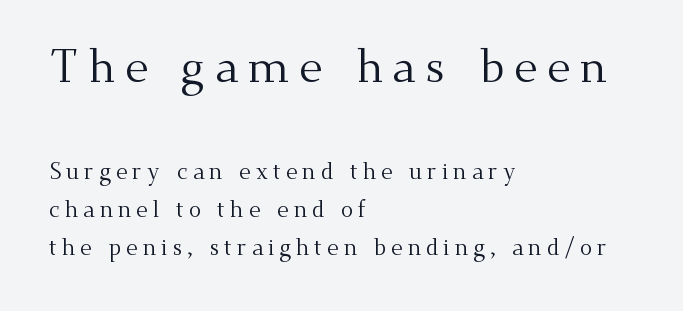
Q: Is the text bold? A: No.
Q: Is the text italic (slanted)? A: No, it is upright.
Q: Is the typeface a serif or a sans-serif typeface? A: Serif.
Q: Is the text underlined? A: No.
Q: How is the paragraph aligned? A: Left-aligned.
Q: Is the spacing between letters normal or unusually wide? A: Unusually wide.
Q: Is the spacing between lines tight, normal or loose? A: Normal.
Q: Which block of text is set in a larger size, the first (top) or the second (bottom)? A: The first (top) one.
Q: Width (condensed, normal, or wide)? A: Normal.
Q: Stroke contrast? A: Medium.
Q: x-height? A: Small.
Q: Monospaced? A: No.
